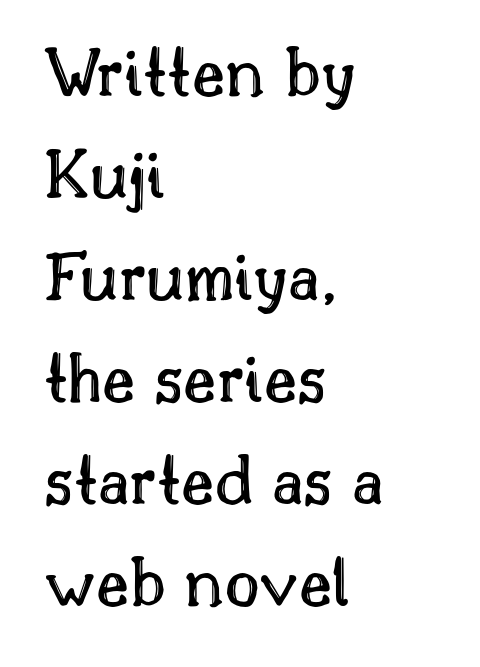
The image shows 75 px text type, upright; set left-aligned, normal line spacing (1.36x), normal letter spacing, not underlined; a small x-height.
